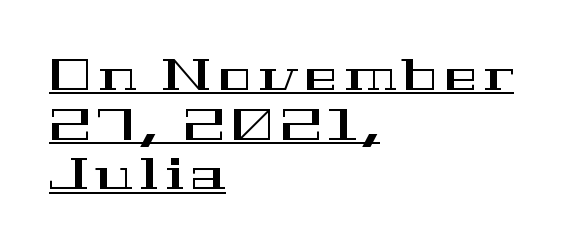
The specimen includes a rule beneath the text block's lines. The setting favours the left margin, as ordinary paragraphs usually do. Vertical strokes here are truly vertical. Baseline-to-baseline distance is barely more than the letter height. Type style note: has serifs. Looks like regular typesetting: each glyph gets only the width it needs.
